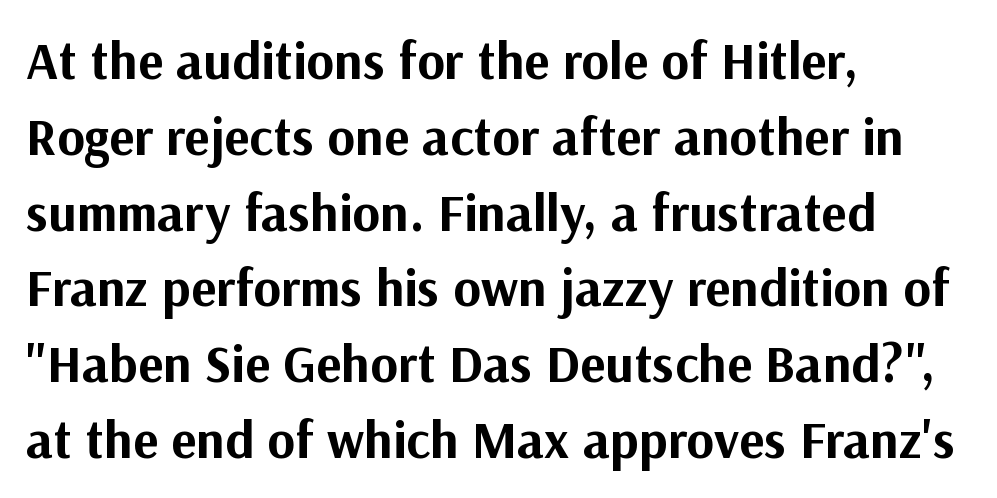
Quick note: interline space is typical. The characters look thick and weighty, a clear bold. Ordinary non-slanted type is in use. A typesetter would label this face a sans. The string is rendered with underlining switched off.
